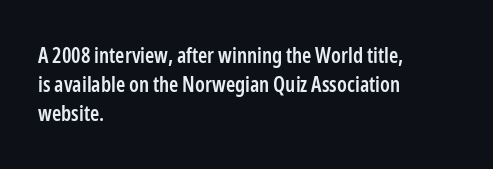
The image shows 21 px text type, upright; set left-aligned, normal line spacing (1.38x), normal letter spacing, not underlined.
